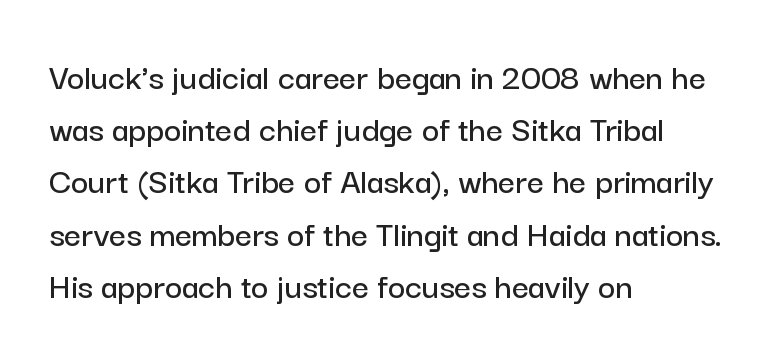
{"serif": "no", "italic": "no", "width": "normal", "stroke_contrast": "low", "x_height": "medium", "monospaced": "no", "underline": "no", "align": "left", "line_spacing": "normal", "line_spacing_ratio": 1.41, "letter_spacing": "normal", "letter_spacing_em": 0.0, "glyph_px": 37}
